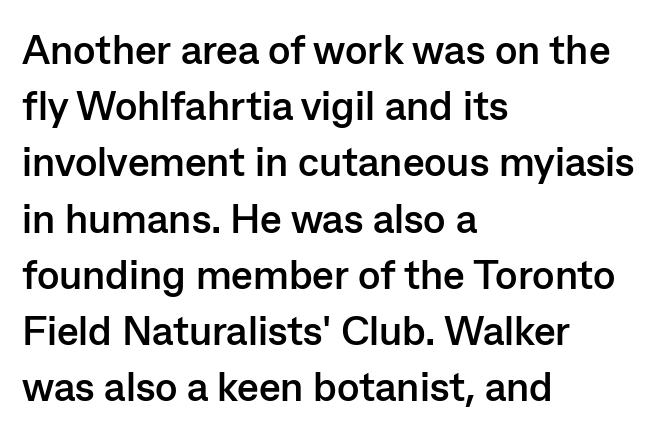
{"serif": "no", "italic": "no", "bold": "yes", "weight": "semibold", "width": "normal", "stroke_contrast": "low", "x_height": "medium", "monospaced": "no", "underline": "no", "align": "left", "line_spacing": "normal", "line_spacing_ratio": 1.37, "letter_spacing": "normal", "letter_spacing_em": 0.0, "glyph_px": 41}
